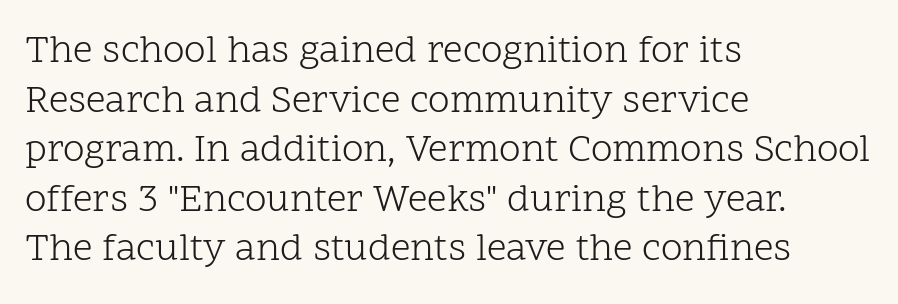
The image shows 39 px light serif type, upright; set left-aligned, normal line spacing (1.27x), normal letter spacing, not underlined; low stroke contrast and a medium x-height.
